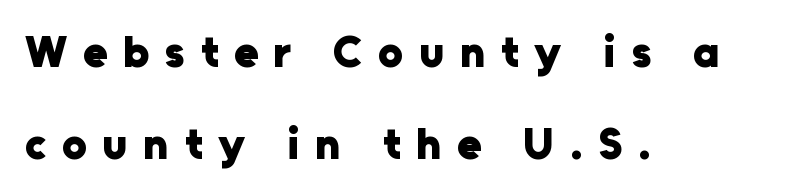
{"serif": "no", "italic": "no", "bold": "yes", "weight": "heavy", "width": "normal", "stroke_contrast": "low", "x_height": "medium", "monospaced": "no", "underline": "no", "align": "left", "line_spacing": "loose", "line_spacing_ratio": 2.1, "letter_spacing": "wide", "letter_spacing_em": 0.36, "glyph_px": 44}
